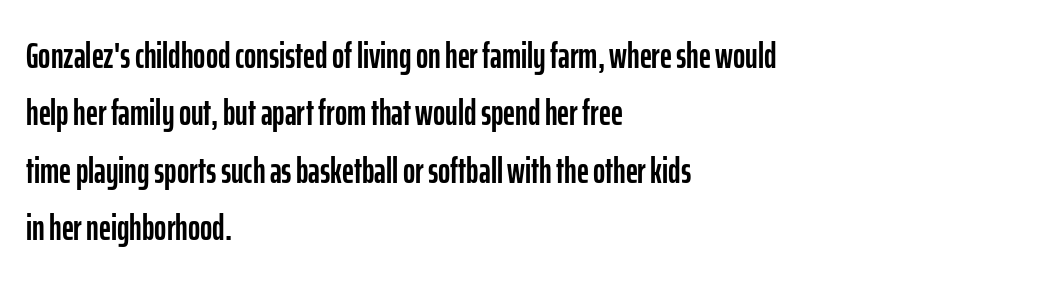
The image shows 37 px condensed sans-serif type, upright; set left-aligned, normal line spacing (1.55x), normal letter spacing, not underlined; low stroke contrast and a medium x-height.
